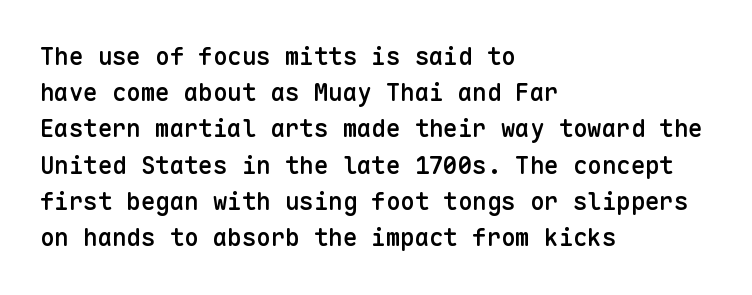
Quick note: not italic, upright. The baseline area is clear. Short and long lines alike share a common starting point at left. Students, observe: this is what conventionally led text looks like.
